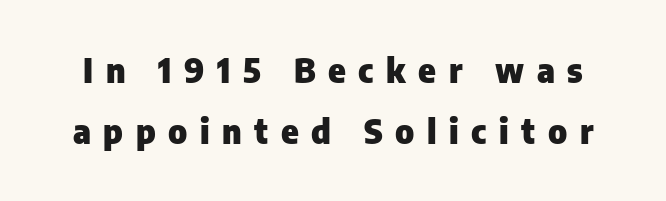
The image shows 33 px heavy sans-serif type, upright; set line spacing 1.84x, unusually wide letter spacing (+0.38 em), not underlined; low stroke contrast and a medium x-height.
